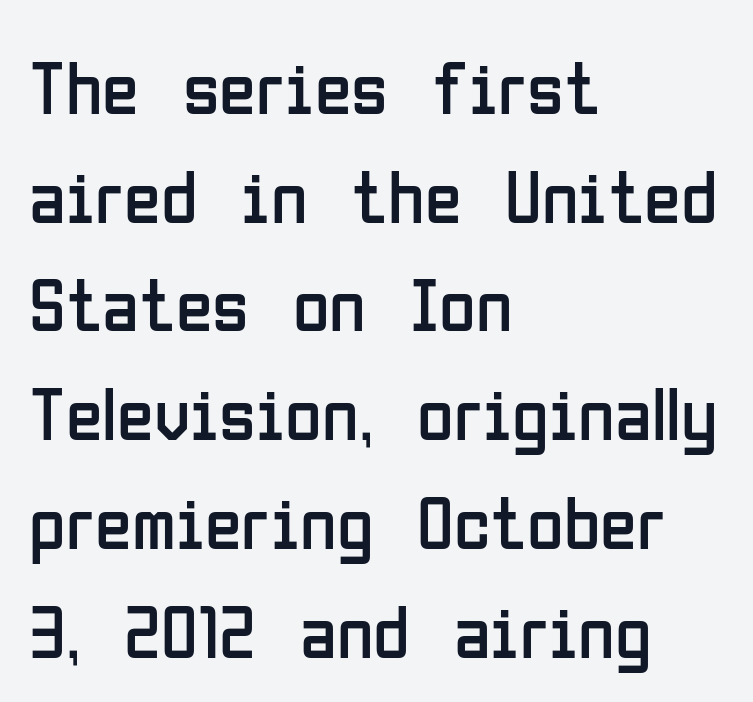
{"serif": "no", "italic": "no", "bold": "no", "weight": "regular", "width": "condensed", "stroke_contrast": "low", "x_height": "medium", "monospaced": "no", "underline": "no", "align": "left", "line_spacing": "normal", "line_spacing_ratio": 1.45, "letter_spacing": "normal", "letter_spacing_em": 0.0, "glyph_px": 75}
